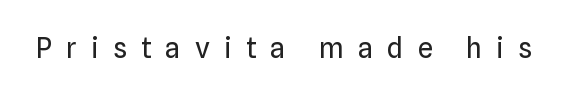
The image shows 28 px regular-weight sans-serif type, upright; set unusually wide letter spacing (+0.5 em), not underlined; low stroke contrast and a medium x-height.
